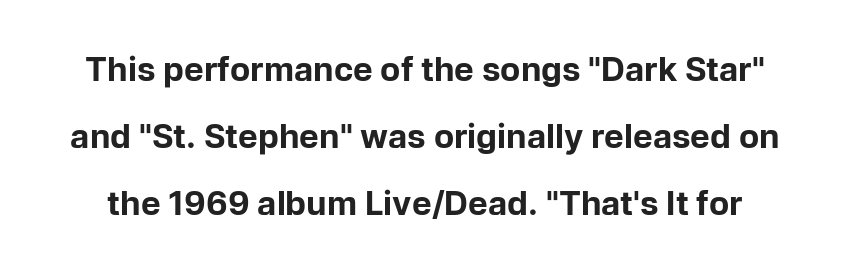
The image shows 33 px bold sans-serif type, upright; set loose line spacing (2.03x), normal letter spacing, not underlined; low stroke contrast and a medium x-height.
